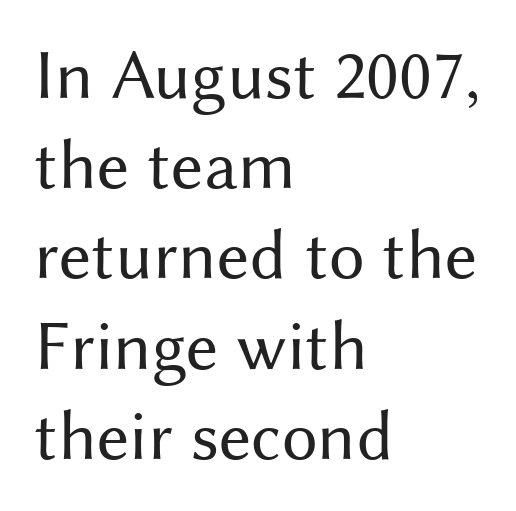
{"serif": "no", "italic": "no", "bold": "no", "weight": "regular", "width": "normal", "stroke_contrast": "medium", "x_height": "medium", "monospaced": "no", "underline": "no", "align": "left", "line_spacing": "normal", "line_spacing_ratio": 1.27, "letter_spacing": "normal", "letter_spacing_em": 0.0, "glyph_px": 71}
